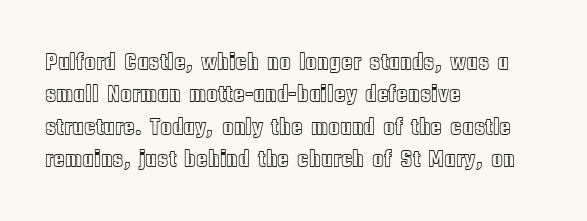
Q: Is the text italic (slanted)? A: No, it is upright.
Q: Is the text underlined? A: No.
Q: How is the paragraph aligned? A: Left-aligned.
Q: Is the spacing between letters normal or unusually wide? A: Normal.
Q: Is the spacing between lines tight, normal or loose? A: Normal.
